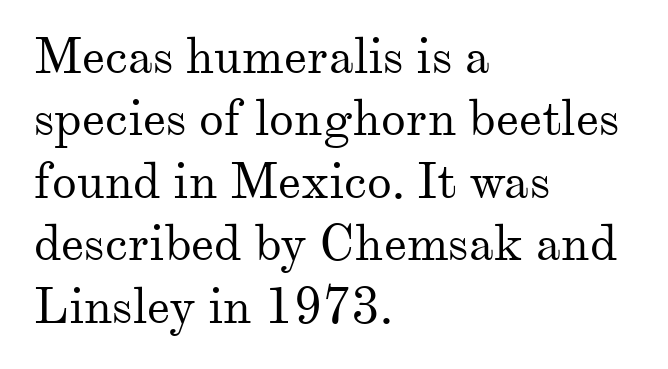
The face used here is rendered with its standard letterfit. Caption: multi-line text, flush left, ragged right. The weight would be labelled regular, book, light, or lighter still. Notice how the stems are strictly vertical — no italics here. Lines of text with bare space underneath.
